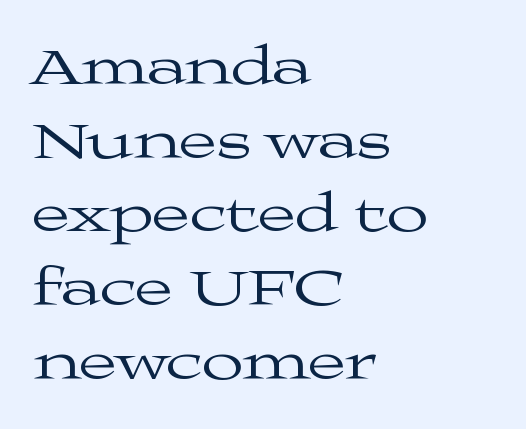
The image shows 55 px regular-weight, wide serif type, upright; set left-aligned, normal line spacing (1.34x), normal letter spacing, not underlined; medium stroke contrast and a medium x-height.
